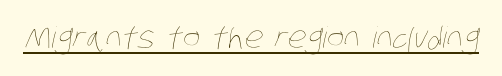
The image shows 29 px thin, condensed type; set normal letter spacing, underlined; low stroke contrast and a large x-height.
